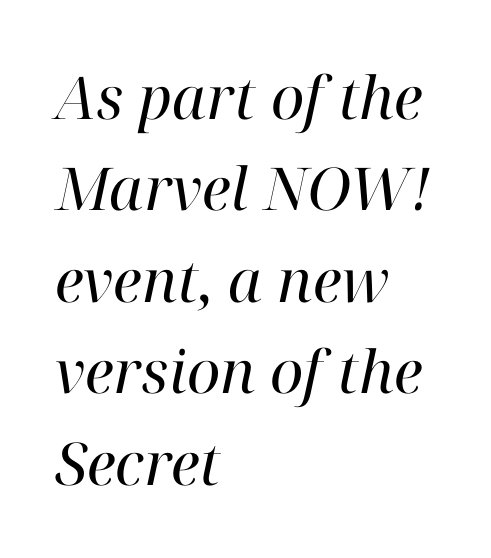
The image shows 59 px regular-weight serif type, italic (leaning right); set left-aligned, normal line spacing (1.55x), normal letter spacing, not underlined; high stroke contrast and a medium x-height.
